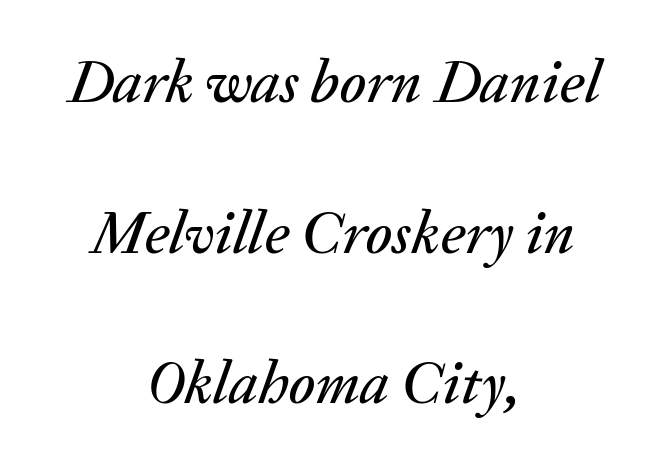
Spacing verdict: proportional, widths tailored to each character. Horizontally, the lines are justified to the midpoint only. A typesetter would call this leading open, well beyond the default. Beneath every word, the page is bare.
